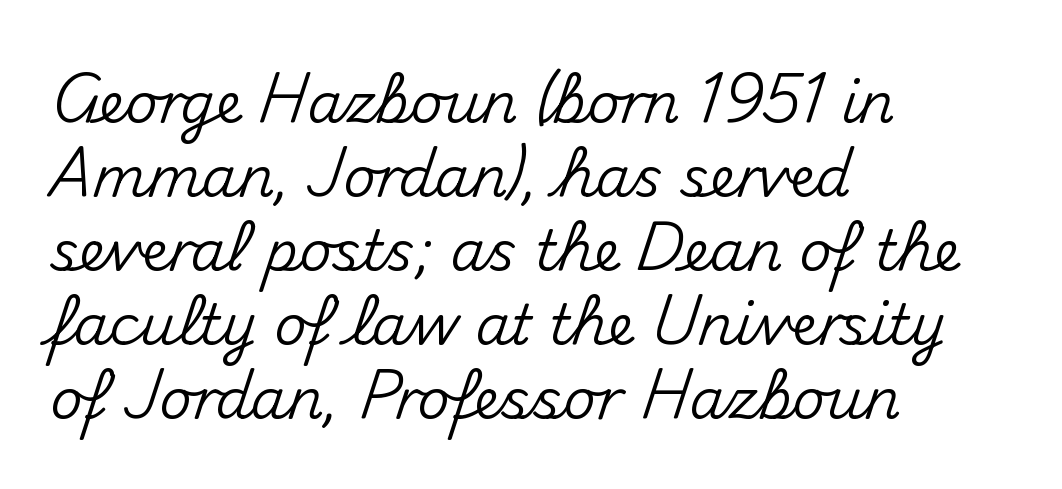
Q: Is the text italic (slanted)? A: Yes.
Q: Is the typeface a serif or a sans-serif typeface? A: Sans-serif.
Q: Is the text underlined? A: No.
Q: How is the paragraph aligned? A: Left-aligned.
Q: Is the spacing between letters normal or unusually wide? A: Normal.
Q: Is the spacing between lines tight, normal or loose? A: Normal.
Q: Width (condensed, normal, or wide)? A: Normal.
Q: Stroke contrast? A: Medium.
Q: x-height? A: Small.
Q: Monospaced? A: No.
